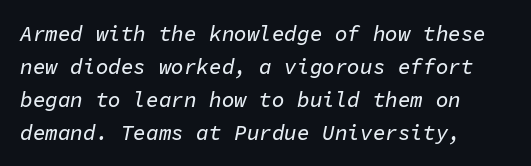
The image shows 21 px text type, italic (leaning right); set left-aligned, normal line spacing (1.57x), normal letter spacing, not underlined.
